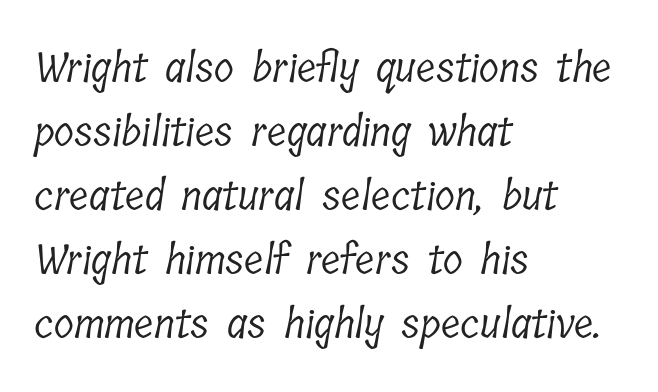
The characters are drawn with everyday or finer stroke widths. The letters advance in unequal steps, a hallmark of proportional type. Line spacing here is normal. Caption: multi-line text, flush left, ragged right.
